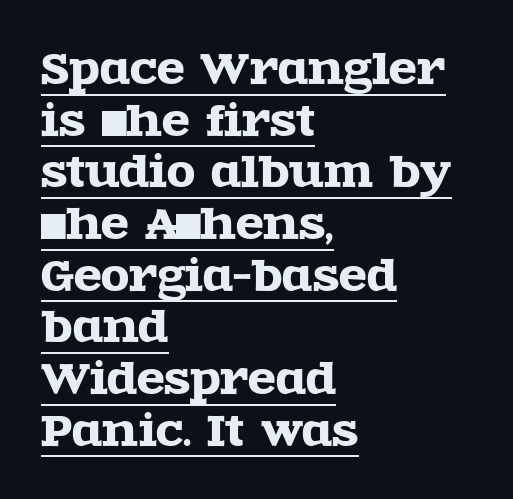
Q: Is the text italic (slanted)? A: No, it is upright.
Q: Is the typeface a serif or a sans-serif typeface? A: Serif.
Q: Is the text underlined? A: Yes.
Q: How is the paragraph aligned? A: Left-aligned.
Q: Is the spacing between letters normal or unusually wide? A: Normal.
Q: Is the spacing between lines tight, normal or loose? A: Normal.
Q: Width (condensed, normal, or wide)? A: Wide.
Q: x-height? A: Large.
Q: Monospaced? A: No.
